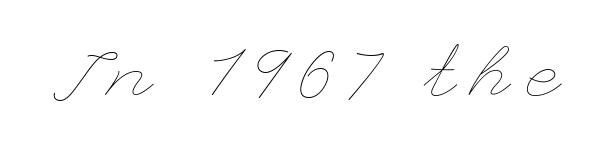
The horizontal fit of the characters is loose and conspicuously gappy. The foot of each line stays bare and open. The weight tops out at a normal text grade.
